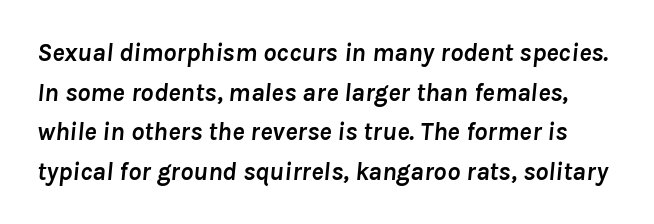
The vertical gap from one line to the next is medium. The gap between lines stays unmarked. In terms of posture, this sample is oblique. Students, this is bold: see how much ink each stroke carries. How are the letters spaced? Ordinarily, with no added tracking.
